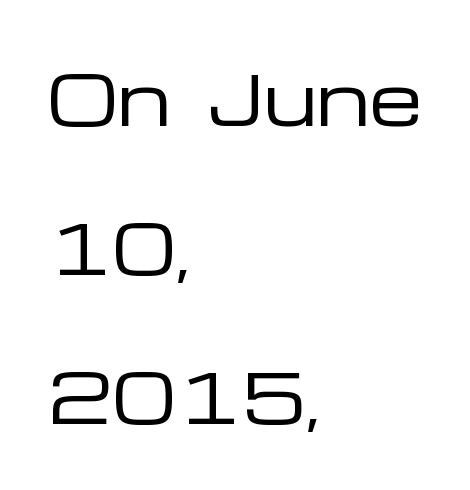
{"serif": "no", "italic": "no", "bold": "no", "weight": "regular", "width": "wide", "stroke_contrast": "low", "x_height": "medium", "monospaced": "no", "underline": "no", "align": "left", "line_spacing": "loose", "line_spacing_ratio": 2.19, "letter_spacing": "normal", "letter_spacing_em": 0.0, "glyph_px": 68}
